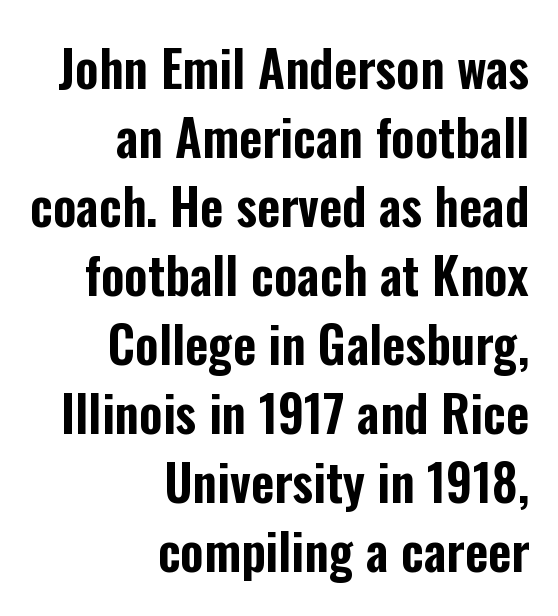
{"serif": "no", "italic": "no", "width": "condensed", "stroke_contrast": "low", "x_height": "medium", "monospaced": "no", "underline": "no", "align": "right", "line_spacing": "normal", "line_spacing_ratio": 1.38, "letter_spacing": "normal", "letter_spacing_em": 0.0, "glyph_px": 50}
